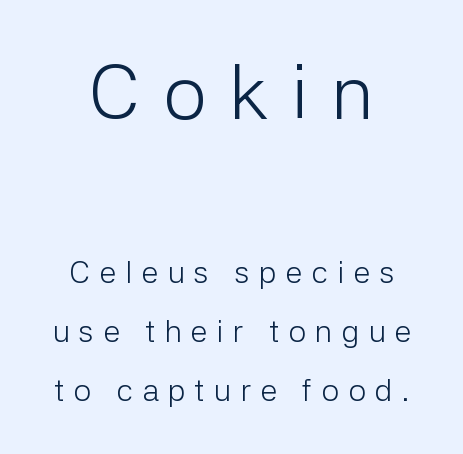
The image shows 77 px light sans-serif type, upright; set loose line spacing (1.9x), unusually wide letter spacing (+0.29 em), not underlined; the first (top) block is 2.48x larger; low stroke contrast and a medium x-height.
